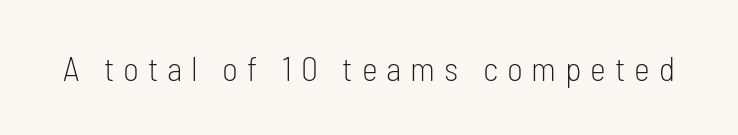
Stem width sits at or under what a default text font uses. Style check: upright. A typesetter would call this proportional, since set widths differ per character. Look at the bottom of the vertical strokes: they stop flat, with no serifs. Descenders are the only things crossing below the line.
